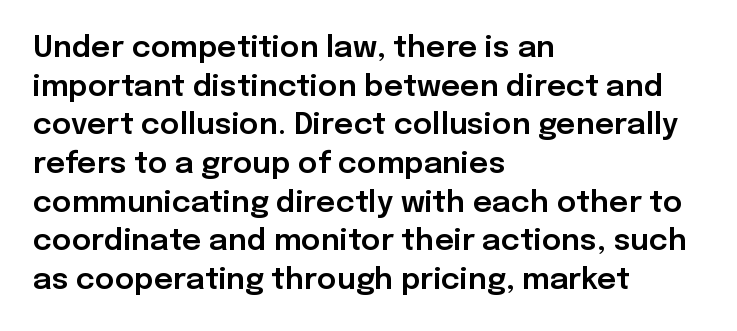
{"serif": "no", "italic": "no", "width": "normal", "stroke_contrast": "low", "x_height": "medium", "monospaced": "no", "underline": "no", "align": "left", "line_spacing": "normal", "line_spacing_ratio": 1.29, "letter_spacing": "normal", "letter_spacing_em": 0.0, "glyph_px": 30}
